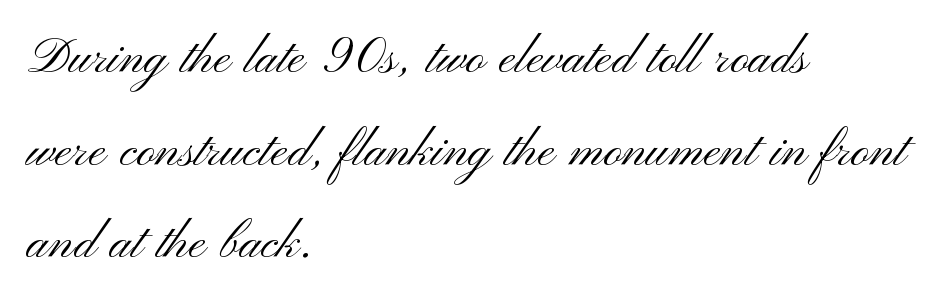
Q: Is the text bold? A: No.
Q: Is the text italic (slanted)? A: Yes.
Q: Is the typeface a serif or a sans-serif typeface? A: Sans-serif.
Q: Is the text underlined? A: No.
Q: How is the paragraph aligned? A: Left-aligned.
Q: Is the spacing between letters normal or unusually wide? A: Normal.
Q: Is the spacing between lines tight, normal or loose? A: Normal.
Q: Width (condensed, normal, or wide)? A: Wide.
Q: Stroke contrast? A: Medium.
Q: x-height? A: Small.
Q: Monospaced? A: No.
